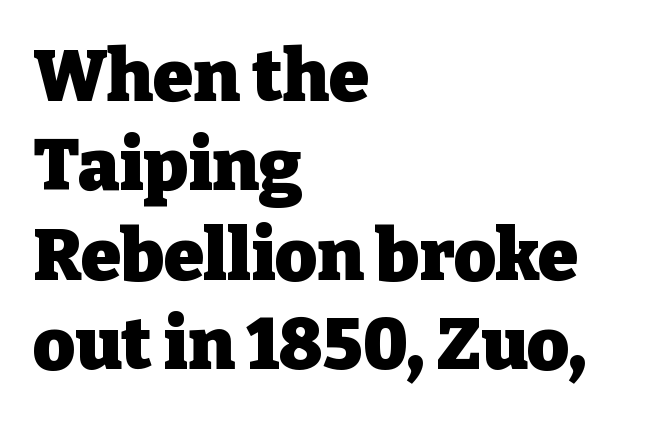
Q: Is the text bold? A: Yes.
Q: Is the text italic (slanted)? A: No, it is upright.
Q: Is the typeface a serif or a sans-serif typeface? A: Serif.
Q: Is the text underlined? A: No.
Q: How is the paragraph aligned? A: Left-aligned.
Q: Is the spacing between letters normal or unusually wide? A: Normal.
Q: Width (condensed, normal, or wide)? A: Normal.
Q: Stroke contrast? A: Low.
Q: x-height? A: Medium.
Q: Monospaced? A: No.
